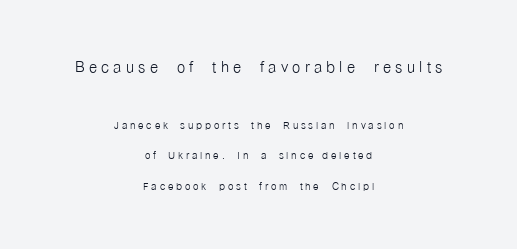
{"italic": "no", "bold": "no", "underline": "no", "align": "center", "line_spacing": "loose", "line_spacing_ratio": 2.18, "letter_spacing": "wide", "letter_spacing_em": 0.2, "larger_block": "first", "size_ratio": 1.5, "glyph_px": 21}
